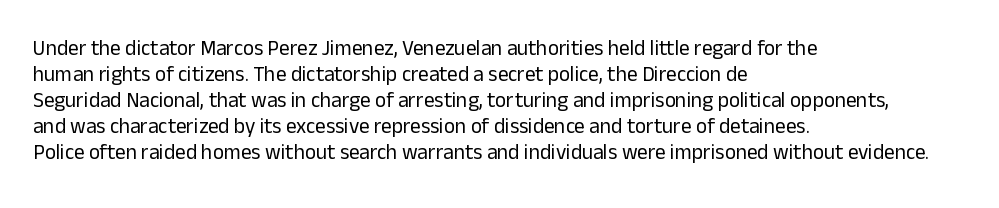
Q: Is the text bold? A: No.
Q: Is the text italic (slanted)? A: No, it is upright.
Q: Is the text underlined? A: No.
Q: How is the paragraph aligned? A: Left-aligned.
Q: Is the spacing between letters normal or unusually wide? A: Normal.
